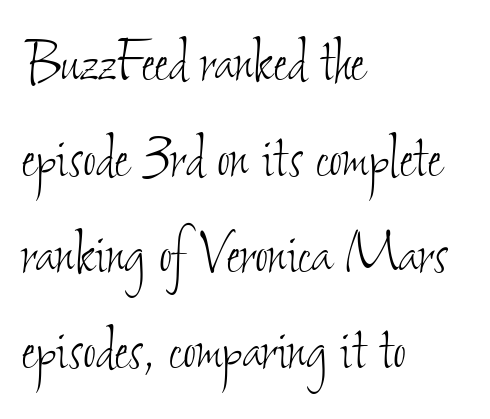
A student would call this left alignment; a typographer would say flush left, rag right. Standard letterfit; no display-style spreading of the glyphs. Horizontal bands of white between lines are of average thickness. Think of a printed novel: that variable character pitch is what you see here. Weight: in the light-to-regular range.
